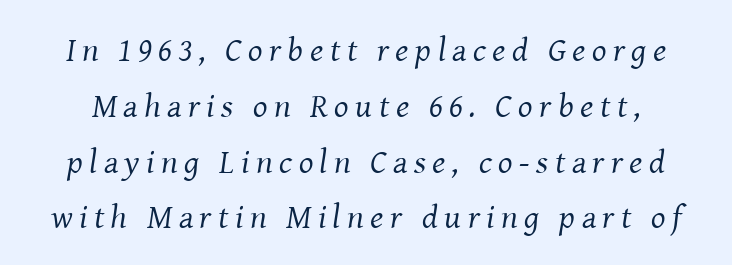
The image shows 34 px regular-weight serif type, italic (leaning right); set normal line spacing (1.64x), not underlined; medium stroke contrast and a medium x-height.
